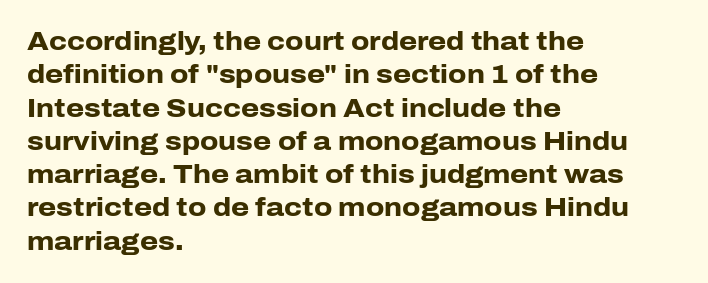
Q: Is the text bold? A: Yes.
Q: Is the text italic (slanted)? A: No, it is upright.
Q: Is the text underlined? A: No.
Q: How is the paragraph aligned? A: Left-aligned.
Q: Is the spacing between letters normal or unusually wide? A: Normal.
Q: Is the spacing between lines tight, normal or loose? A: Normal.
